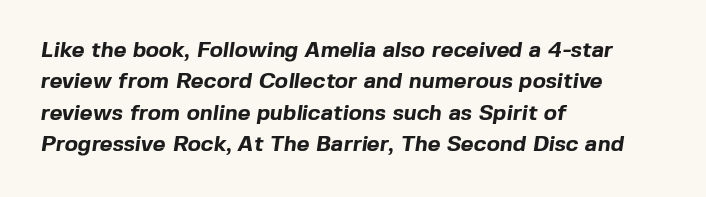
Students, this is bold: see how much ink each stroke carries. A typesetter would call this leading conventional body-copy spacing. A classic flush-left, rag-right setting is used for this passage. Does extra space separate the letters? No, they use regular spacing.
